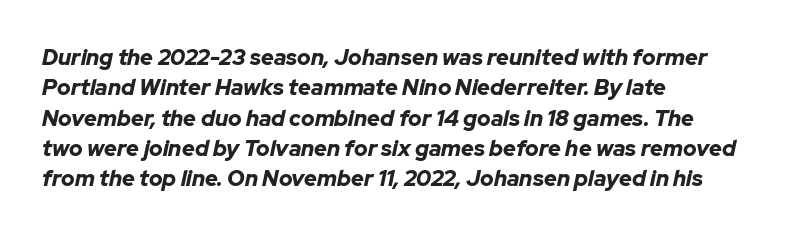
Q: Is the text bold? A: Yes.
Q: Is the text italic (slanted)? A: Yes, it leans right by about 12 degrees.
Q: Is the text underlined? A: No.
Q: How is the paragraph aligned? A: Left-aligned.
Q: Is the spacing between letters normal or unusually wide? A: Normal.
Q: Is the spacing between lines tight, normal or loose? A: Normal.
